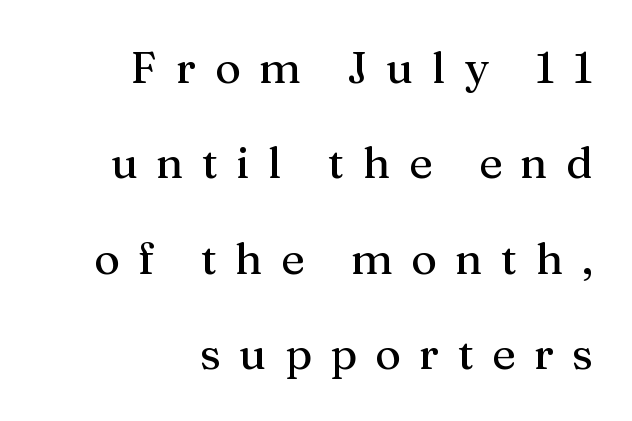
The image shows 44 px serif type, upright; set right-aligned, loose line spacing (2.17x), unusually wide letter spacing (+0.42 em), not underlined; medium stroke contrast and a medium x-height.
